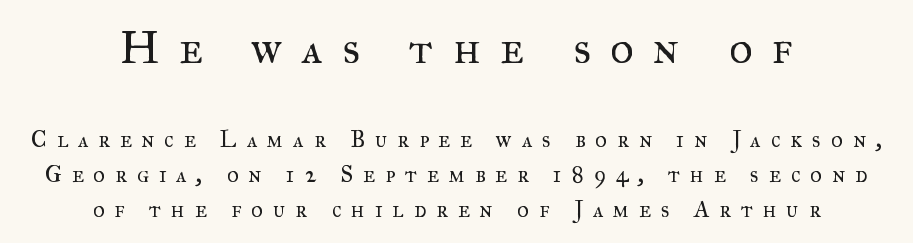
{"serif": "yes", "italic": "no", "bold": "no", "weight": "regular", "width": "normal", "stroke_contrast": "medium", "x_height": "small", "monospaced": "no", "underline": "no", "align": "center", "line_spacing": "normal", "line_spacing_ratio": 1.51, "letter_spacing": "wide", "letter_spacing_em": 0.42, "larger_block": "first", "size_ratio": 2.0, "glyph_px": 46}
